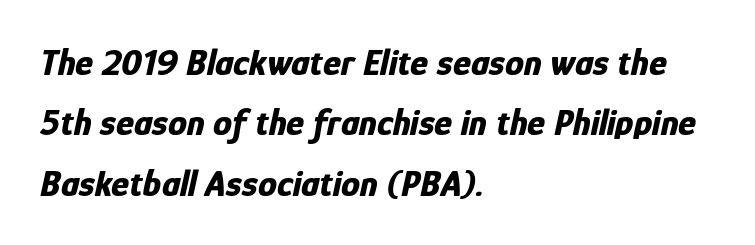
{"italic": "yes", "lean": "right", "slant_degrees": 12, "bold": "yes", "weight": "bold", "width": "condensed", "stroke_contrast": "low", "x_height": "medium", "monospaced": "no", "underline": "no", "align": "left", "line_spacing": "normal", "line_spacing_ratio": 1.59, "letter_spacing": "normal", "letter_spacing_em": 0.0, "glyph_px": 38}
